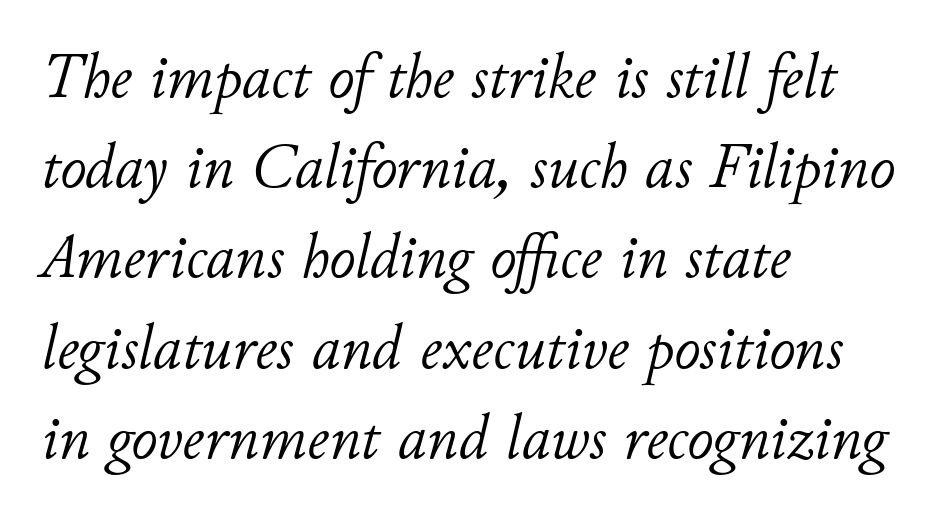
A bare baseline throughout the passage. This sample has the flowing, uneven cadence of proportional lettering. In terms of posture, this sample is oblique. Is the letter spacing exaggerated? No — it looks like the ordinary default.
